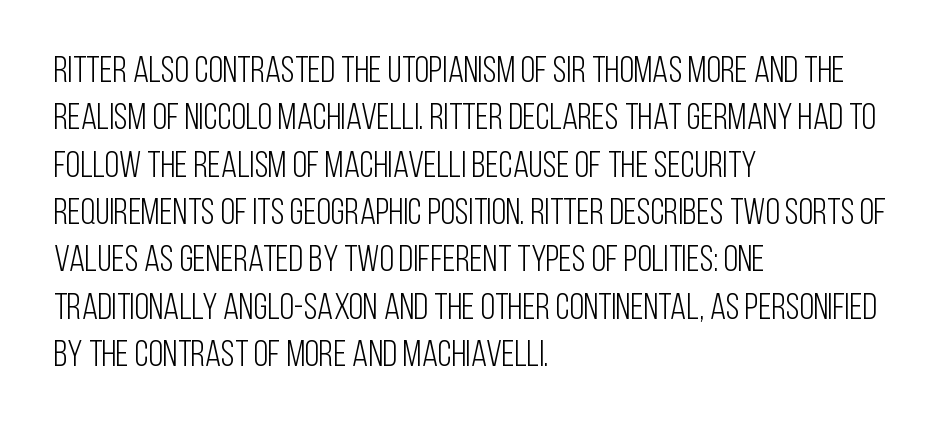
Q: Is the text bold? A: No.
Q: Is the text italic (slanted)? A: No, it is upright.
Q: Is the typeface a serif or a sans-serif typeface? A: Sans-serif.
Q: Is the text underlined? A: No.
Q: How is the paragraph aligned? A: Left-aligned.
Q: Is the spacing between letters normal or unusually wide? A: Normal.
Q: Is the spacing between lines tight, normal or loose? A: Normal.
Q: Width (condensed, normal, or wide)? A: Condensed.
Q: Stroke contrast? A: Low.
Q: x-height? A: Large.
Q: Monospaced? A: No.
